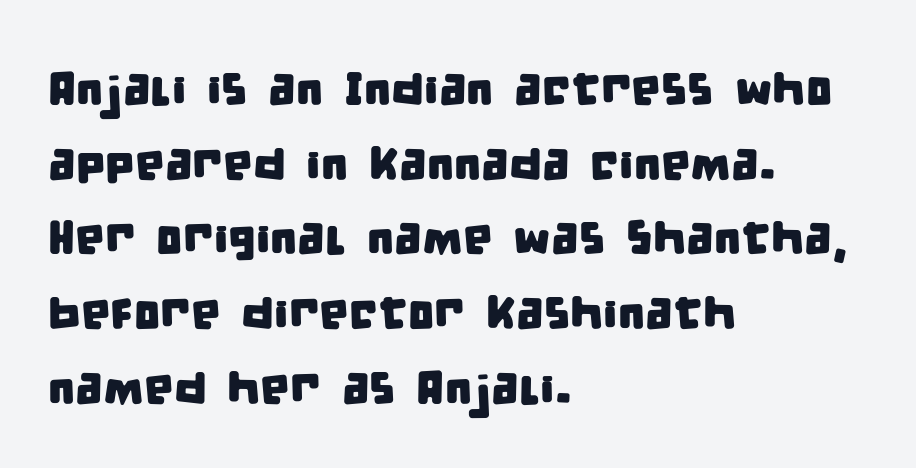
You could call the tracking neutral — neither tight nor loose. Unlike a traditional serif, this face leaves its strokes unadorned. The face used here is proportionally spaced, like ordinary book or web type. Visually the block forms a straight wall on the left and a jagged coastline on the right. Leading matches the norm, producing a regular column. Quick note: underline off.
